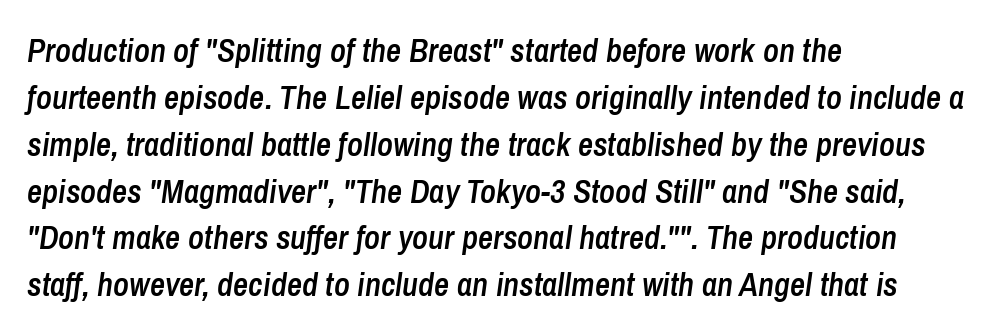
{"italic": "yes", "lean": "right", "slant_degrees": 8, "bold": "semi", "weight": "semibold", "width": "condensed", "stroke_contrast": "low", "x_height": "medium", "monospaced": "no", "underline": "no", "align": "left", "line_spacing": "normal", "line_spacing_ratio": 1.42, "letter_spacing": "normal", "letter_spacing_em": 0.0, "glyph_px": 33}
